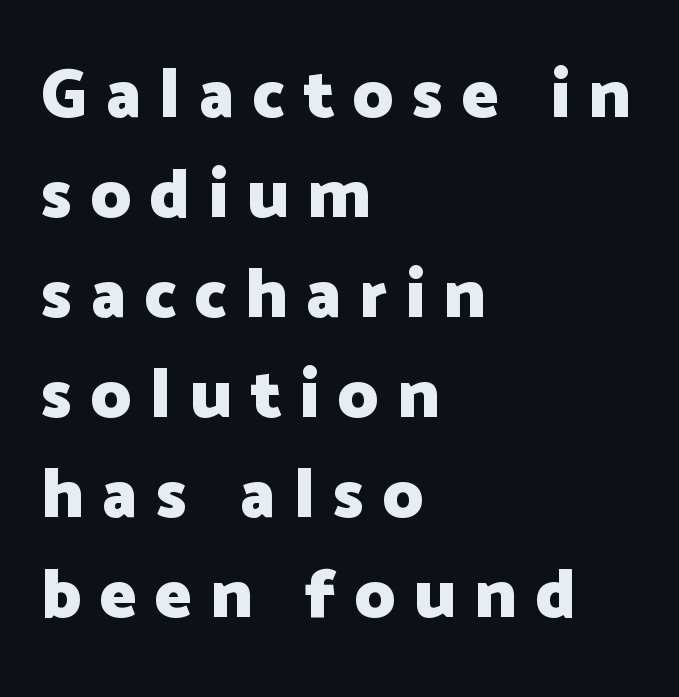
The image shows 69 px heavy sans-serif type, upright; set left-aligned, normal line spacing (1.45x), unusually wide letter spacing (+0.27 em), not underlined; low stroke contrast and a medium x-height.
